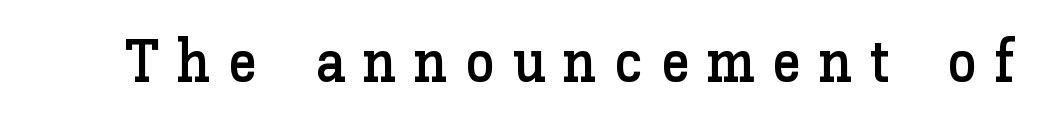
The image shows 60 px text type, upright; set unusually wide letter spacing (+0.29 em), not underlined; low stroke contrast and a medium x-height.
